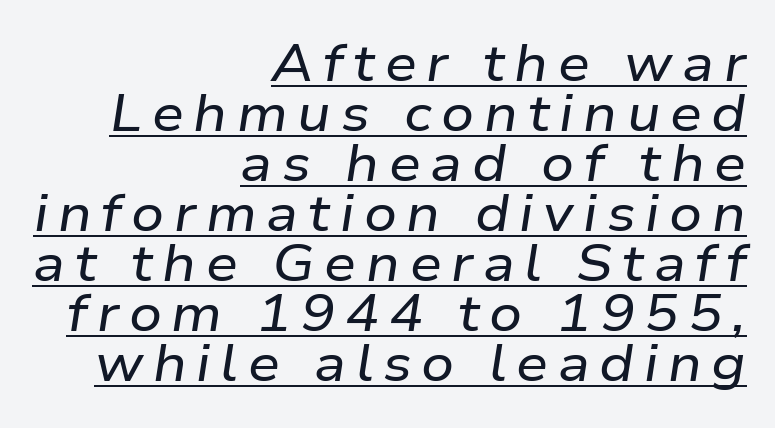
{"italic": "yes", "lean": "right", "slant_degrees": 9, "width": "wide", "stroke_contrast": "low", "x_height": "medium", "monospaced": "no", "underline": "yes", "align": "right", "line_spacing": "tight", "line_spacing_ratio": 0.98, "glyph_px": 51}
